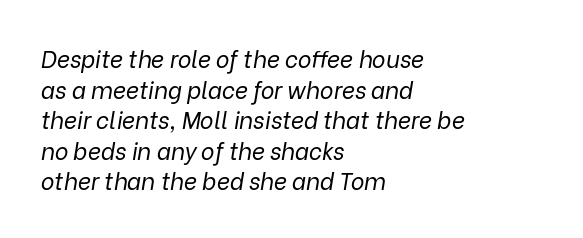
Q: Is the text bold? A: No.
Q: Is the text italic (slanted)? A: Yes, it leans right by about 9 degrees.
Q: Is the text underlined? A: No.
Q: How is the paragraph aligned? A: Left-aligned.
Q: Is the spacing between letters normal or unusually wide? A: Normal.
Q: Is the spacing between lines tight, normal or loose? A: Normal.
